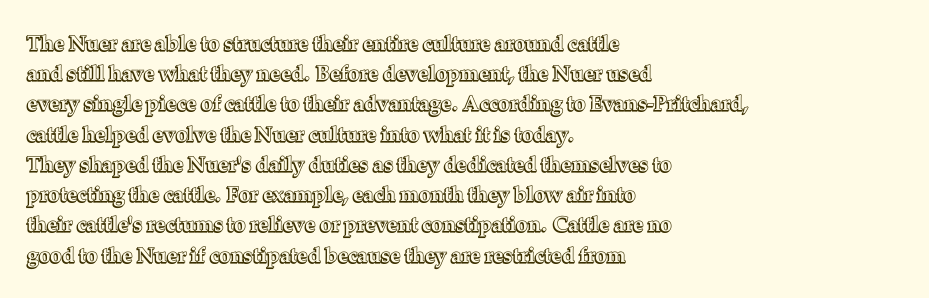
The image shows 21 px text type, upright; set left-aligned, normal line spacing (1.44x), normal letter spacing, not underlined.
